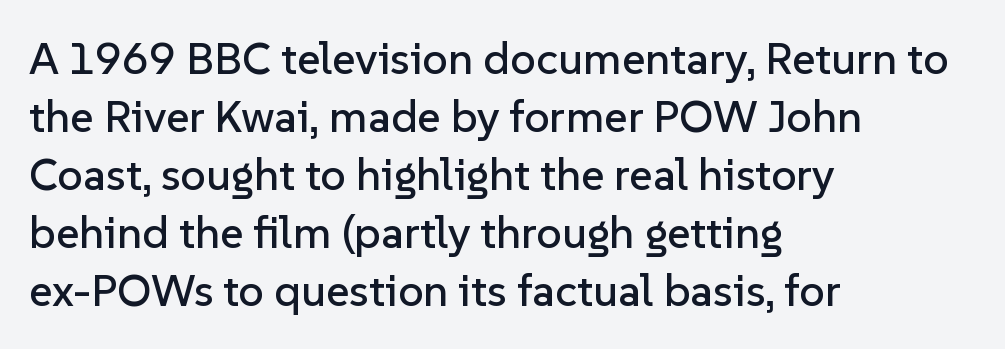
The image shows 45 px sans-serif type, upright; set left-aligned, normal line spacing (1.29x), normal letter spacing, not underlined; low stroke contrast and a medium x-height.
